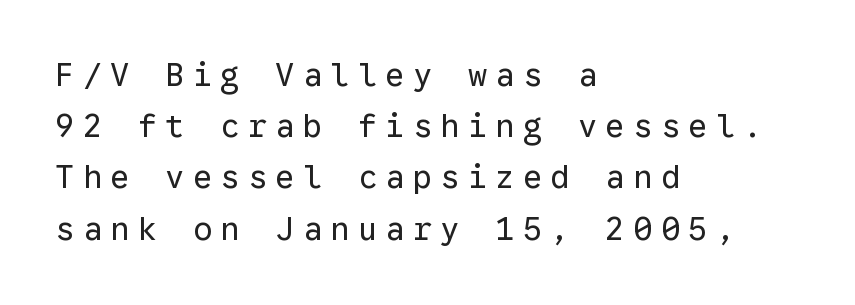
{"serif": "no", "italic": "no", "bold": "no", "weight": "regular", "width": "normal", "stroke_contrast": "low", "x_height": "medium", "monospaced": "yes", "underline": "no", "align": "left", "line_spacing": "normal", "line_spacing_ratio": 1.6, "letter_spacing": "wide", "letter_spacing_em": 0.26, "glyph_px": 32}
